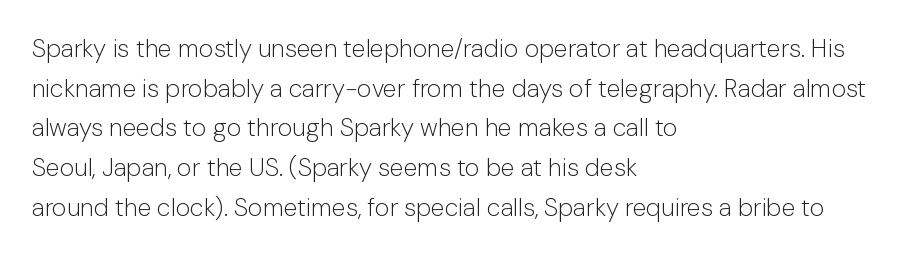
{"italic": "no", "bold": "no", "underline": "no", "align": "left", "line_spacing": "normal", "line_spacing_ratio": 1.59, "letter_spacing": "normal", "letter_spacing_em": 0.0, "glyph_px": 25}
